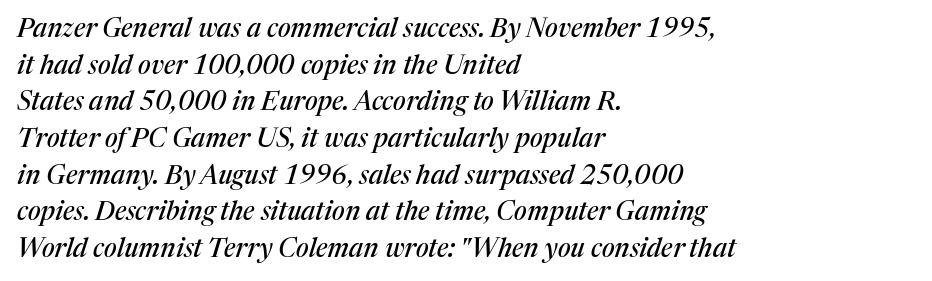
The image shows 26 px text type, italic (leaning right); set left-aligned, normal line spacing (1.41x), normal letter spacing, not underlined.
